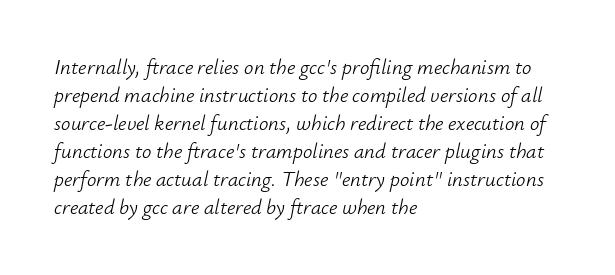
{"italic": "yes", "lean": "right", "slant_degrees": 12, "bold": "no", "underline": "no", "align": "left", "line_spacing": "normal", "line_spacing_ratio": 1.33, "letter_spacing": "normal", "letter_spacing_em": 0.0, "glyph_px": 21}
